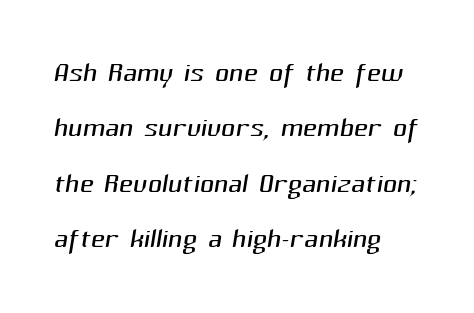
The image shows 39 px light sans-serif type; set left-aligned, normal line spacing (1.42x), normal letter spacing, not underlined; medium stroke contrast and a medium x-height.
